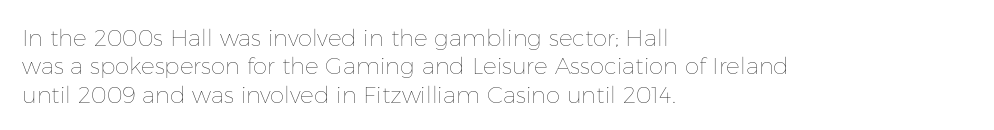
{"italic": "no", "bold": "no", "underline": "no", "align": "left", "line_spacing_ratio": 1.23, "letter_spacing": "normal", "letter_spacing_em": 0.0, "glyph_px": 23}
